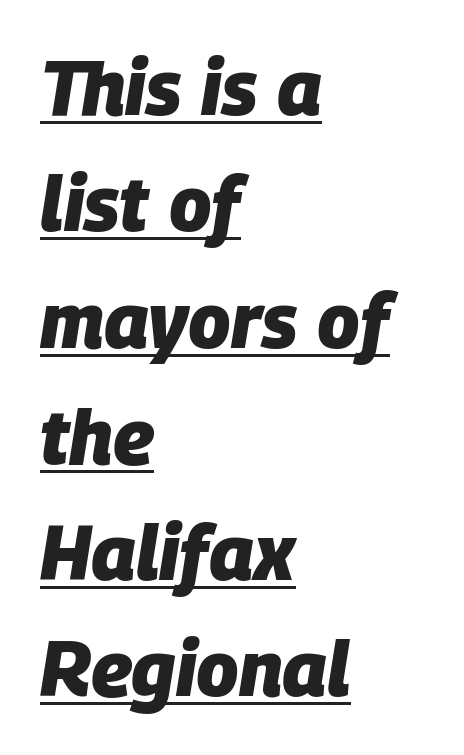
The image shows 77 px heavy type, italic (leaning right); set left-aligned, normal line spacing (1.51x), normal letter spacing, underlined; low stroke contrast and a large x-height.
